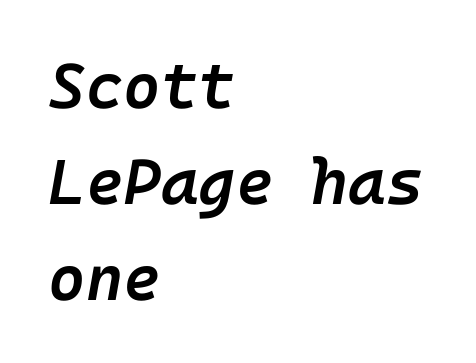
The image shows 64 px semibold type, italic (leaning right); set left-aligned, normal line spacing (1.5x), normal letter spacing, not underlined; low stroke contrast and a medium x-height.
